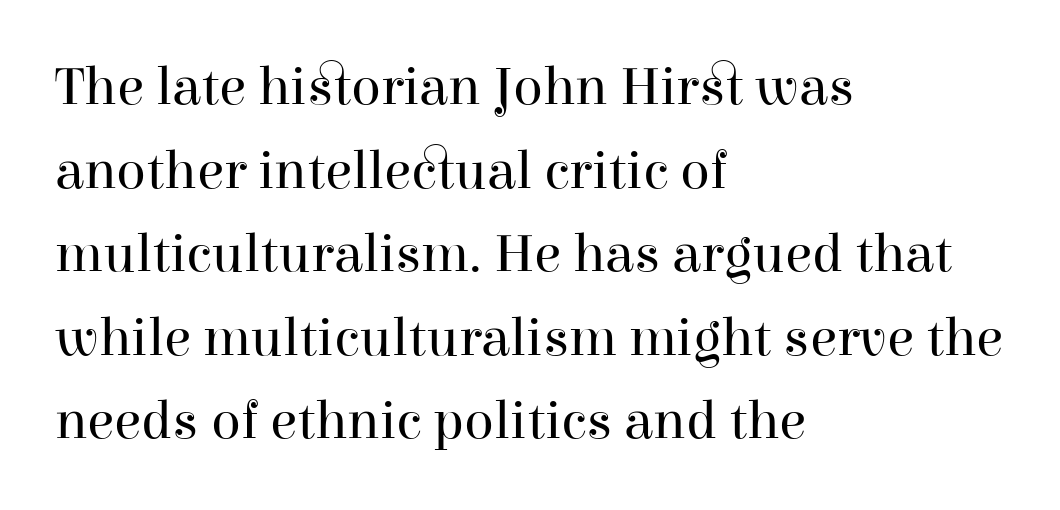
{"serif": "yes", "italic": "no", "bold": "no", "weight": "regular", "width": "normal", "stroke_contrast": "high", "x_height": "medium", "monospaced": "no", "underline": "no", "align": "left", "line_spacing": "normal", "line_spacing_ratio": 1.52, "letter_spacing": "normal", "letter_spacing_em": 0.0, "glyph_px": 55}
